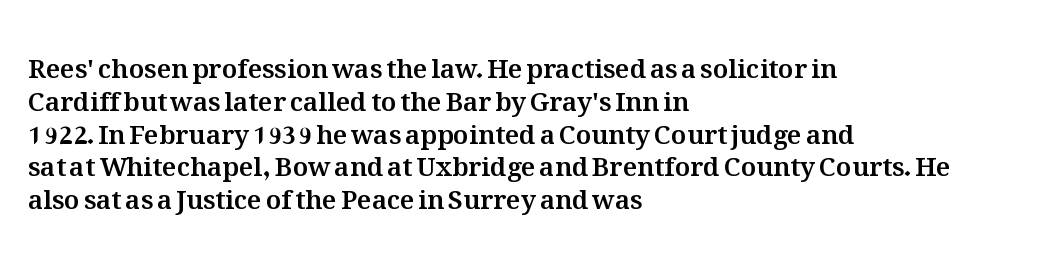
The image shows 26 px text type, upright; set left-aligned, normal line spacing (1.26x), normal letter spacing, not underlined.
